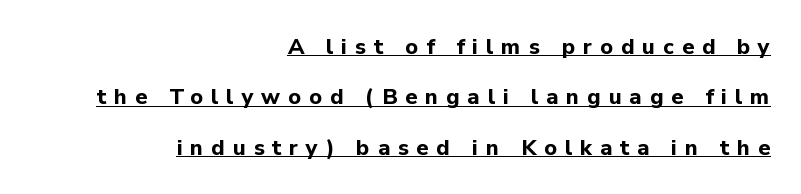
The image shows 22 px bold type, upright; set right-aligned, loose line spacing (2.29x), unusually wide letter spacing (+0.36 em), underlined.
